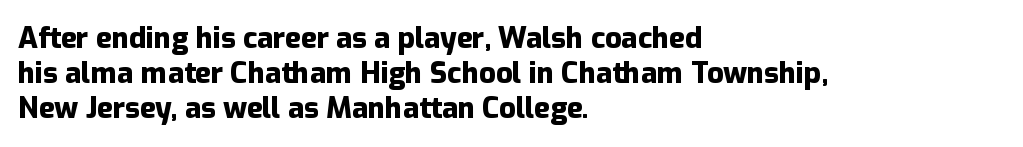
The image shows 29 px heavy sans-serif type, upright; set left-aligned, line spacing 1.21x, normal letter spacing, not underlined; low stroke contrast and a medium x-height.
